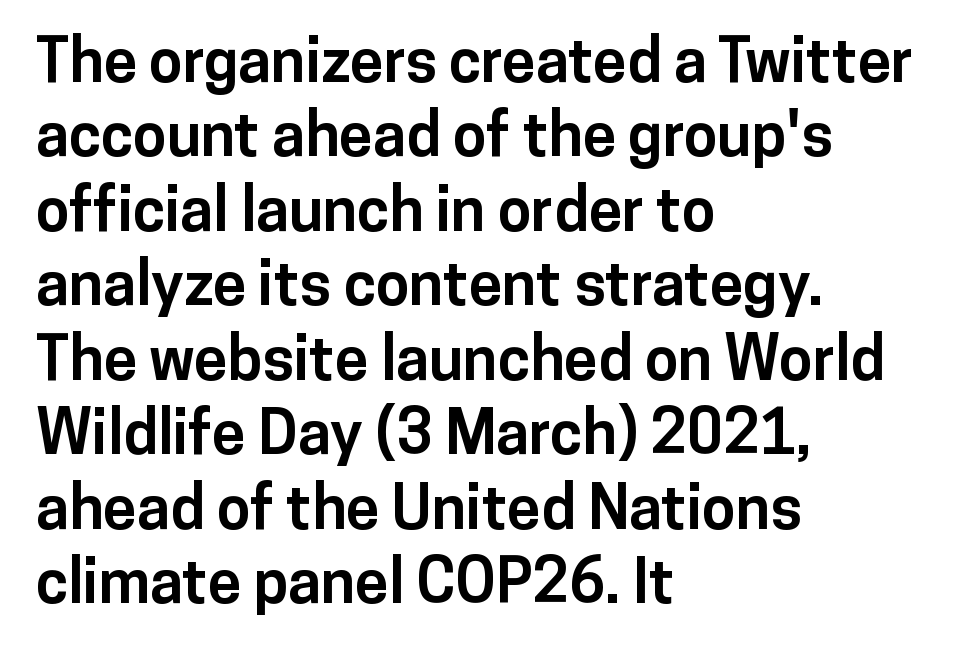
Q: Is the text bold? A: Yes.
Q: Is the text italic (slanted)? A: No, it is upright.
Q: Is the typeface a serif or a sans-serif typeface? A: Sans-serif.
Q: Is the text underlined? A: No.
Q: How is the paragraph aligned? A: Left-aligned.
Q: Is the spacing between letters normal or unusually wide? A: Normal.
Q: Width (condensed, normal, or wide)? A: Normal.
Q: Stroke contrast? A: Low.
Q: x-height? A: Medium.
Q: Monospaced? A: No.
